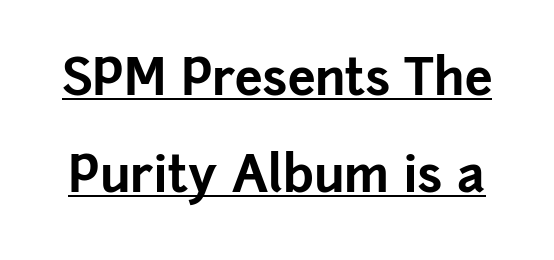
Unlike a traditional serif, this face leaves its strokes unadorned. This sample uses plain, unmodified letter spacing. The lettering stays uniformly vertical, giving the passage a roman look. The leading is generous, giving the passage an open texture.
